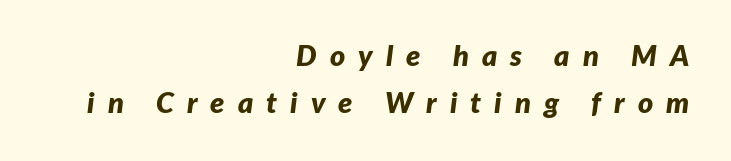
{"italic": "yes", "lean": "right", "slant_degrees": 7, "bold": "yes", "weight": "bold", "width": "normal", "stroke_contrast": "low", "x_height": "medium", "monospaced": "no", "underline": "no", "align": "right", "line_spacing": "normal", "line_spacing_ratio": 1.61, "letter_spacing": "wide", "letter_spacing_em": 0.45, "glyph_px": 29}
